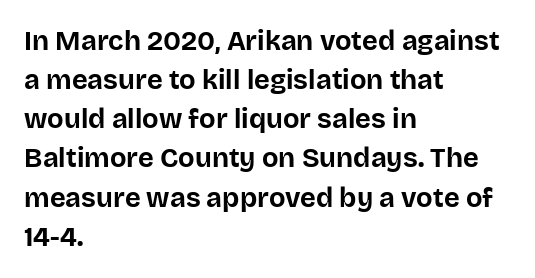
{"italic": "no", "bold": "yes", "underline": "no", "align": "left", "line_spacing": "normal", "line_spacing_ratio": 1.45, "letter_spacing": "normal", "letter_spacing_em": 0.0, "glyph_px": 27}
